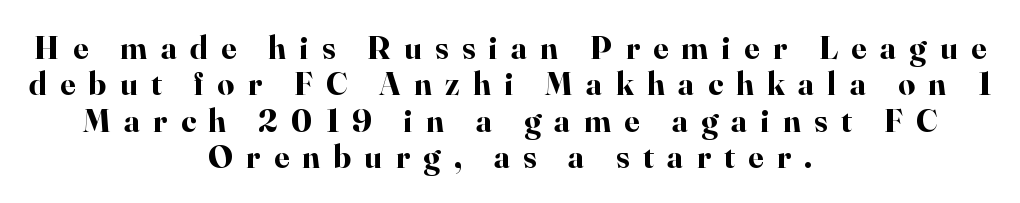
The image shows 33 px bold serif type, upright; set centered, tight line spacing (1.1x), unusually wide letter spacing (+0.41 em), not underlined; high stroke contrast and a small x-height.
